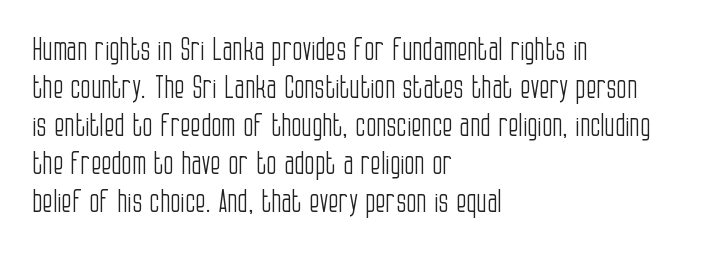
{"serif": "no", "italic": "no", "bold": "no", "weight": "light", "width": "condensed", "stroke_contrast": "low", "x_height": "large", "monospaced": "no", "underline": "no", "align": "left", "line_spacing": "normal", "line_spacing_ratio": 1.27, "letter_spacing": "normal", "letter_spacing_em": 0.0, "glyph_px": 30}
